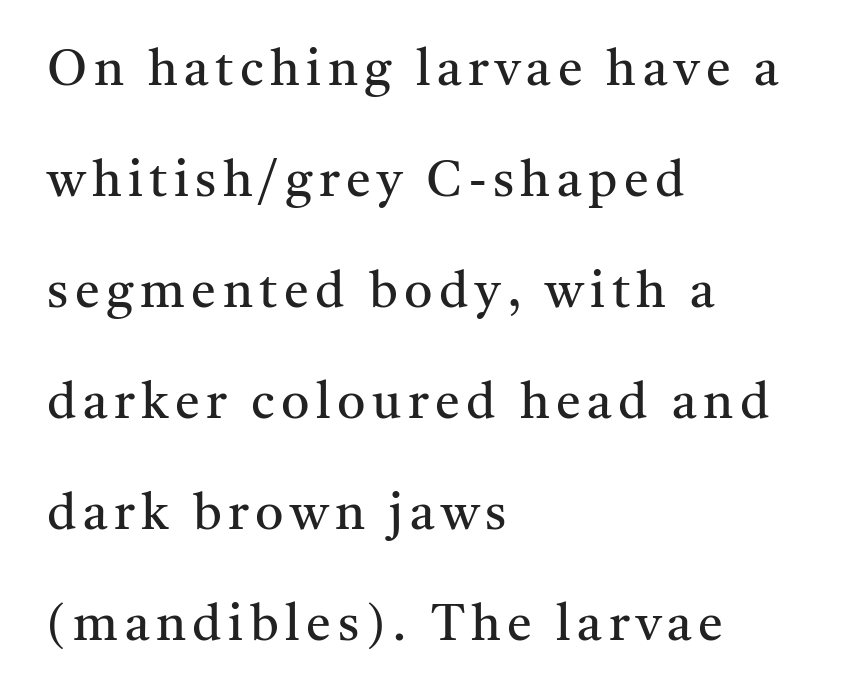
{"serif": "yes", "italic": "no", "bold": "no", "weight": "regular", "width": "normal", "stroke_contrast": "medium", "x_height": "medium", "monospaced": "no", "underline": "no", "align": "left", "line_spacing": "loose", "line_spacing_ratio": 2.22, "glyph_px": 50}
